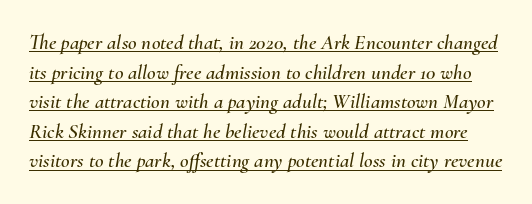
{"italic": "yes", "lean": "right", "slant_degrees": 10, "underline": "yes", "line_spacing": "normal", "line_spacing_ratio": 1.41, "letter_spacing": "normal", "letter_spacing_em": 0.0, "glyph_px": 21}
